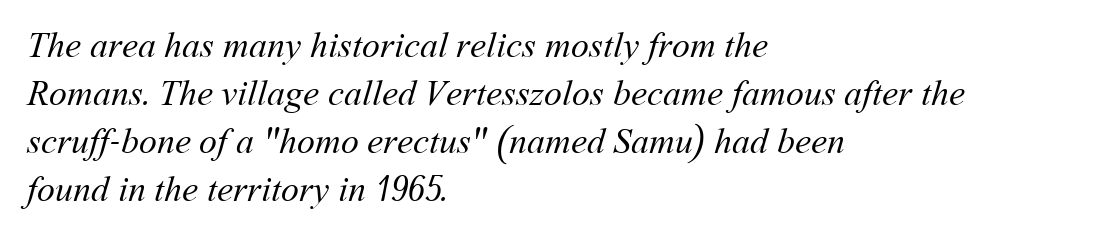
The image shows 36 px regular-weight type; set left-aligned, normal line spacing (1.33x), normal letter spacing, not underlined; medium stroke contrast and a medium x-height.
